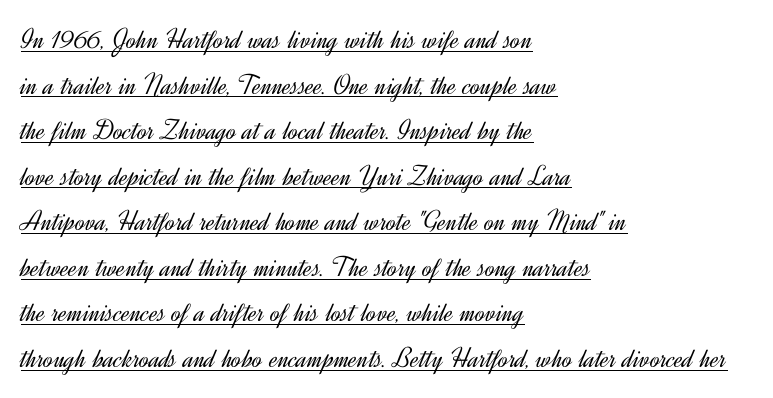
The image shows 29 px light sans-serif type; set left-aligned, normal line spacing (1.57x), normal letter spacing, underlined; a small x-height.
